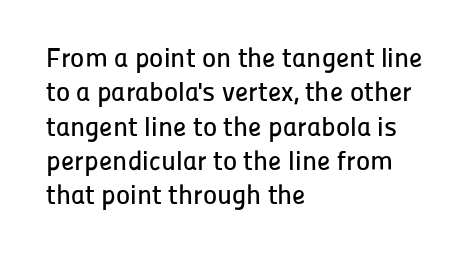
{"italic": "no", "underline": "no", "align": "left", "line_spacing": "normal", "line_spacing_ratio": 1.27, "letter_spacing": "normal", "letter_spacing_em": 0.0, "glyph_px": 27}
